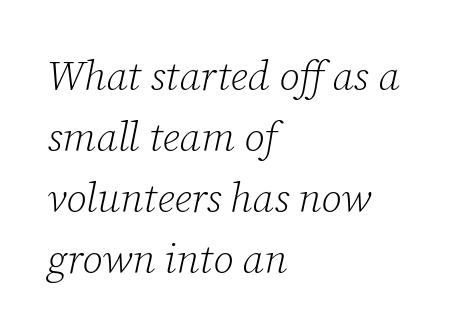
{"serif": "yes", "italic": "yes", "lean": "right", "slant_degrees": 12, "bold": "no", "weight": "light", "width": "normal", "stroke_contrast": "low", "x_height": "medium", "monospaced": "no", "underline": "no", "align": "left", "line_spacing": "normal", "line_spacing_ratio": 1.49, "letter_spacing": "normal", "letter_spacing_em": 0.0, "glyph_px": 41}
